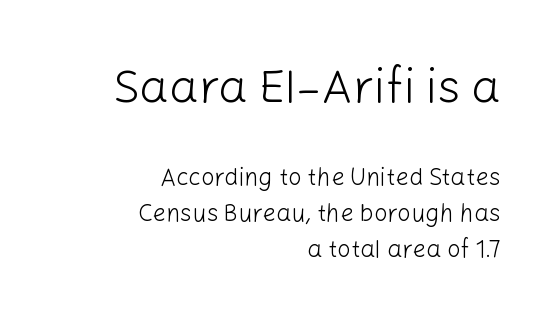
The image shows 47 px light sans-serif type, upright; set right-aligned, normal line spacing (1.5x), normal letter spacing, not underlined; the first (top) block is 1.96x larger; low stroke contrast and a medium x-height.
